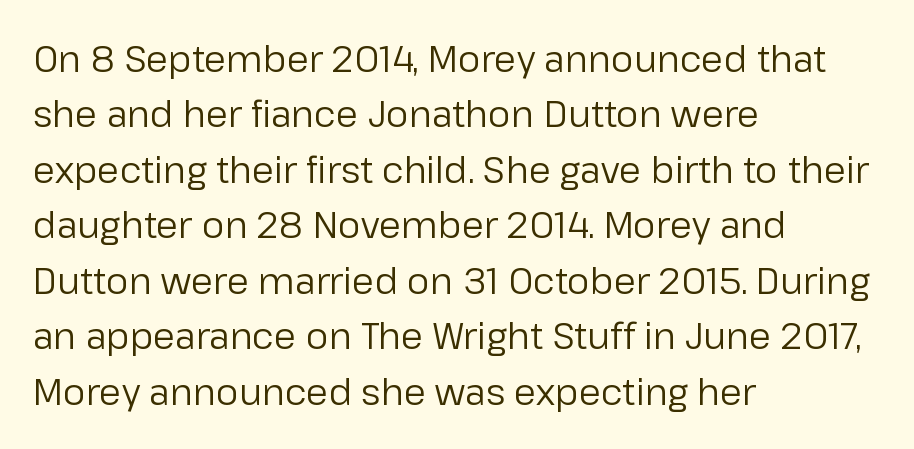
Q: Is the text bold? A: No.
Q: Is the text italic (slanted)? A: No, it is upright.
Q: Is the typeface a serif or a sans-serif typeface? A: Sans-serif.
Q: Is the text underlined? A: No.
Q: How is the paragraph aligned? A: Left-aligned.
Q: Is the spacing between letters normal or unusually wide? A: Normal.
Q: Is the spacing between lines tight, normal or loose? A: Normal.
Q: Width (condensed, normal, or wide)? A: Normal.
Q: Stroke contrast? A: Low.
Q: x-height? A: Medium.
Q: Monospaced? A: No.
